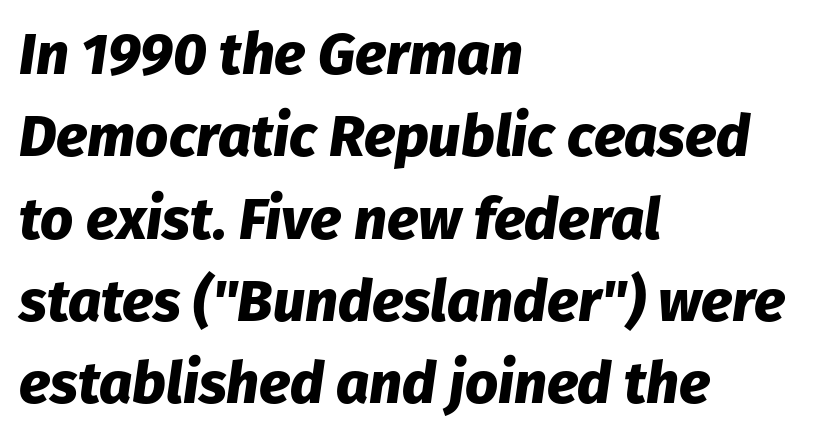
A student would call this left alignment; a typographer would say flush left, rag right. Check the space under the baseline: it is left empty. Nothing unusual about the tracking: characters are spaced as the font intends. The face used here is proportionally spaced, like ordinary book or web type. Successive baselines arrive at the customary interval. Notice how thick the strokes are: this is what a full bold looks like.
